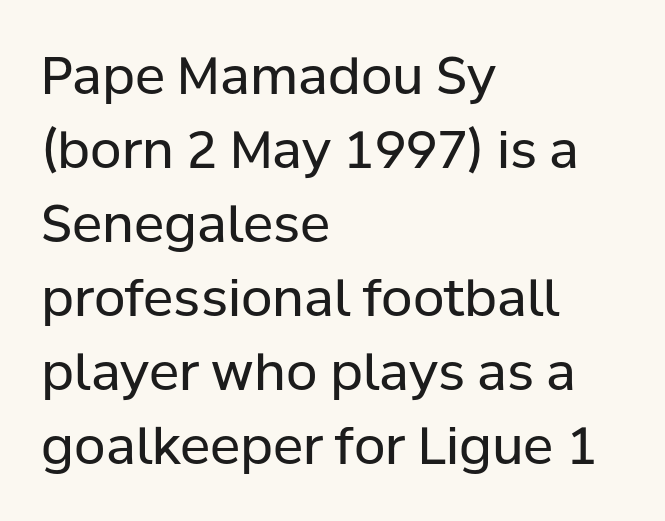
Q: Is the text bold? A: No.
Q: Is the text italic (slanted)? A: No, it is upright.
Q: Is the typeface a serif or a sans-serif typeface? A: Sans-serif.
Q: Is the text underlined? A: No.
Q: How is the paragraph aligned? A: Left-aligned.
Q: Is the spacing between letters normal or unusually wide? A: Normal.
Q: Is the spacing between lines tight, normal or loose? A: Normal.
Q: Width (condensed, normal, or wide)? A: Normal.
Q: Stroke contrast? A: Low.
Q: x-height? A: Medium.
Q: Monospaced? A: No.
